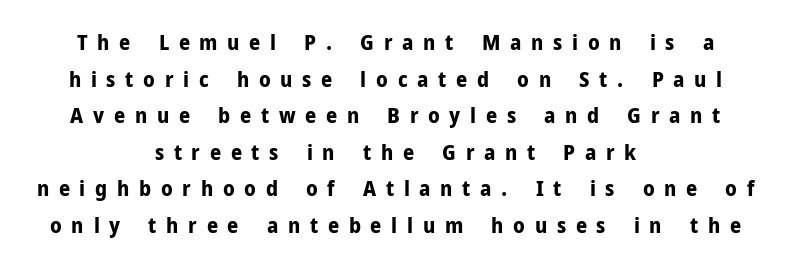
Any mark beneath the type? The region is blank. Rows of type keep a routine distance in the vertical direction. The gaps between neighbouring characters are conspicuously large. The passage shown is emphatically bold.
